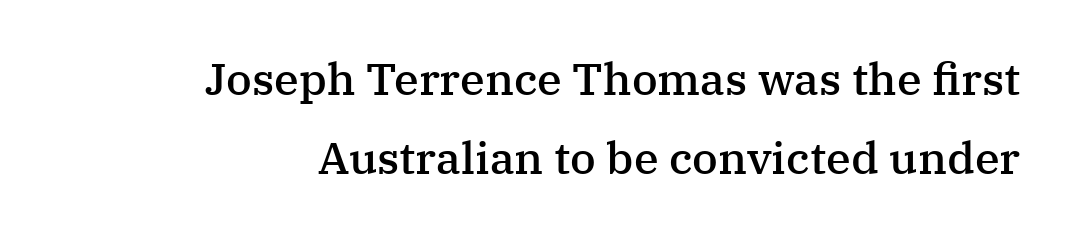
Q: Is the text bold? A: Semi-bold.
Q: Is the text italic (slanted)? A: No, it is upright.
Q: Is the typeface a serif or a sans-serif typeface? A: Serif.
Q: Is the text underlined? A: No.
Q: How is the paragraph aligned? A: Right-aligned.
Q: Is the spacing between letters normal or unusually wide? A: Normal.
Q: Width (condensed, normal, or wide)? A: Normal.
Q: Stroke contrast? A: Medium.
Q: x-height? A: Medium.
Q: Monospaced? A: No.
